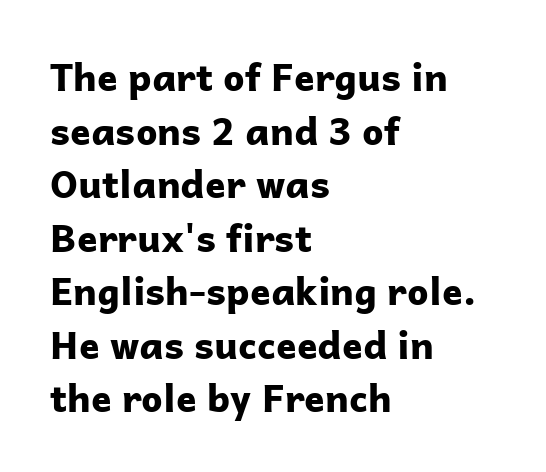
{"serif": "no", "italic": "no", "bold": "yes", "weight": "bold", "width": "normal", "stroke_contrast": "low", "x_height": "medium", "monospaced": "no", "underline": "no", "align": "left", "line_spacing": "normal", "line_spacing_ratio": 1.41, "letter_spacing": "normal", "letter_spacing_em": 0.0, "glyph_px": 38}
